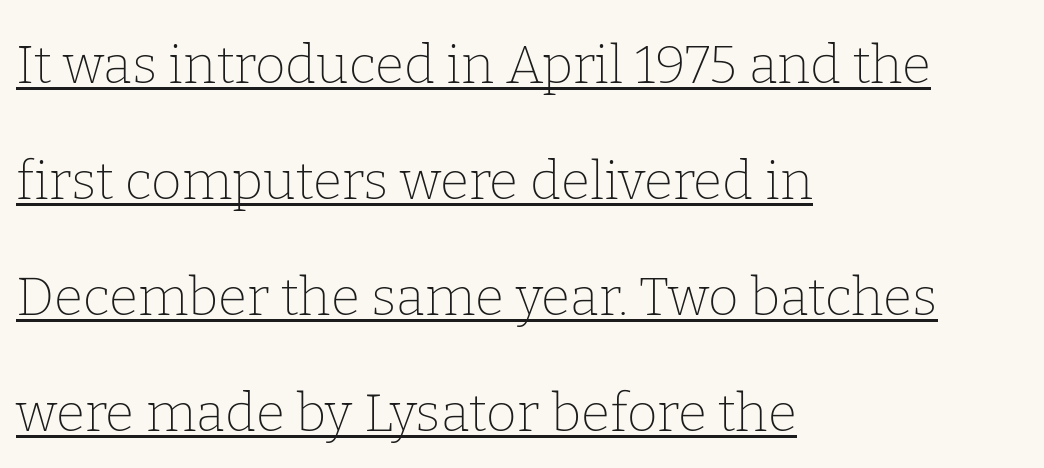
Q: Is the text bold? A: No.
Q: Is the text italic (slanted)? A: No, it is upright.
Q: Is the typeface a serif or a sans-serif typeface? A: Serif.
Q: Is the text underlined? A: Yes.
Q: How is the paragraph aligned? A: Left-aligned.
Q: Is the spacing between letters normal or unusually wide? A: Normal.
Q: Is the spacing between lines tight, normal or loose? A: Loose.
Q: Width (condensed, normal, or wide)? A: Normal.
Q: Stroke contrast? A: Low.
Q: x-height? A: Medium.
Q: Monospaced? A: No.
